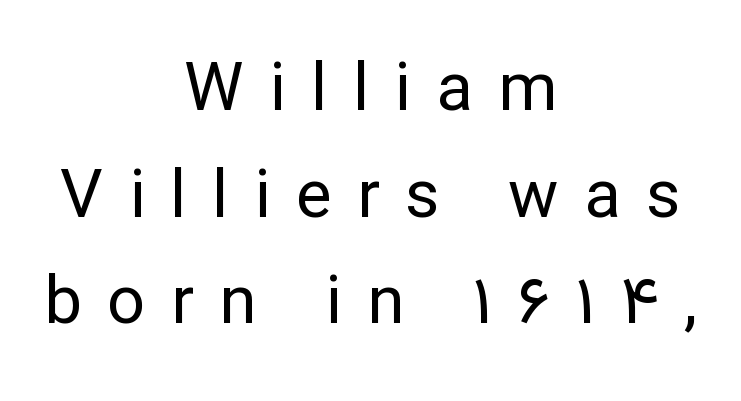
The image shows 67 px regular-weight sans-serif type, upright; set centered, normal line spacing (1.59x), unusually wide letter spacing (+0.38 em), not underlined; low stroke contrast and a medium x-height.
